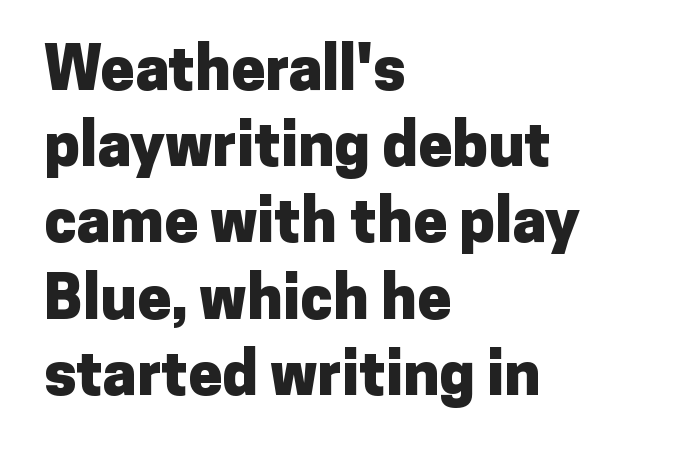
{"serif": "no", "italic": "no", "bold": "yes", "weight": "heavy", "width": "normal", "stroke_contrast": "low", "x_height": "medium", "monospaced": "no", "underline": "no", "align": "left", "line_spacing": "normal", "line_spacing_ratio": 1.25, "letter_spacing": "normal", "letter_spacing_em": 0.0, "glyph_px": 61}
